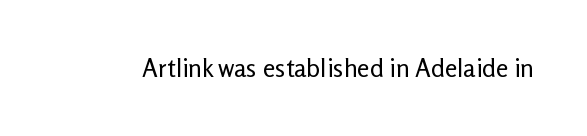
The rendering keeps characters at their native spacing. The font sits on the lighter half of the weight spectrum, regular included. Quick note: underline off. Is there any slant? The stems are plumb.
